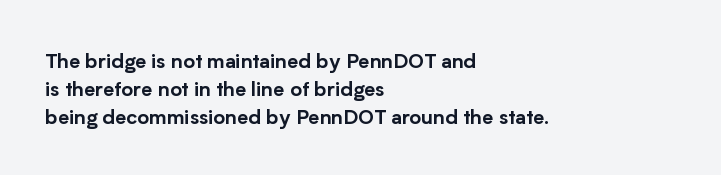
{"italic": "no", "underline": "no", "align": "left", "line_spacing": "normal", "line_spacing_ratio": 1.4, "letter_spacing": "normal", "letter_spacing_em": 0.0, "glyph_px": 20}
